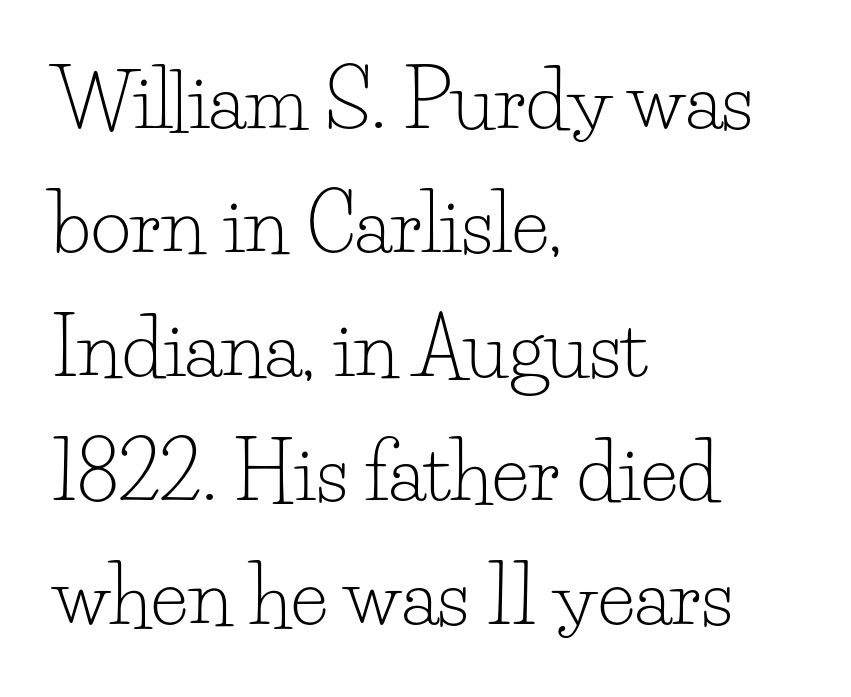
The font is comparable to plain body text, perhaps lighter. The text was rendered using a seriffed face with decorative stroke endings. The typography opts for an upright posture over an oblique one. The gaps between neighbouring characters are ordinary and unremarkable.
